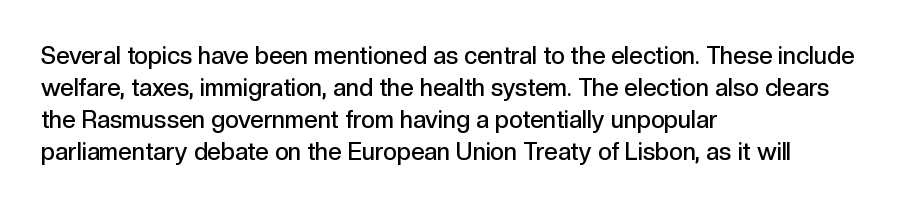
{"italic": "no", "bold": "semi", "underline": "no", "align": "left", "line_spacing": "normal", "line_spacing_ratio": 1.34, "letter_spacing": "normal", "letter_spacing_em": 0.0, "glyph_px": 24}
